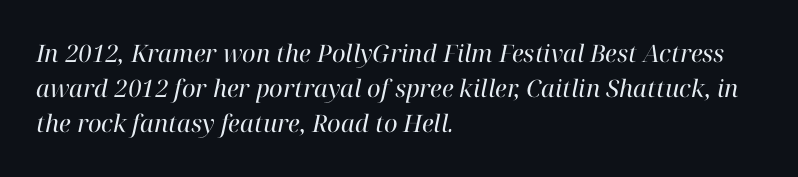
Q: Is the text bold? A: No.
Q: Is the text italic (slanted)? A: Yes, it leans right by about 12 degrees.
Q: Is the text underlined? A: No.
Q: How is the paragraph aligned? A: Left-aligned.
Q: Is the spacing between letters normal or unusually wide? A: Normal.
Q: Is the spacing between lines tight, normal or loose? A: Normal.
